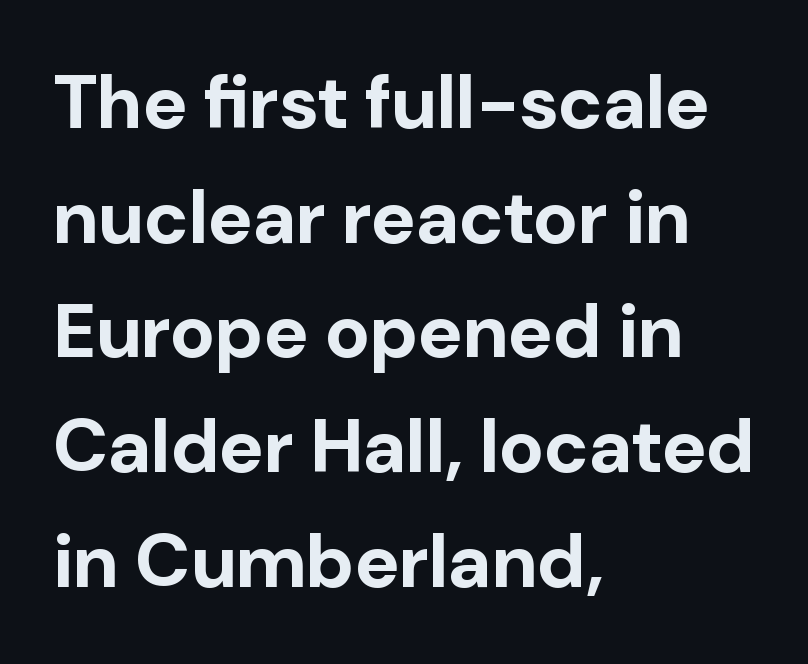
The face used here has the dense, thick strokes of a bold. Every character sits straight up, as roman type does. Successive baselines arrive at the customary interval. These lines are rendered in a variable-pitch font.
